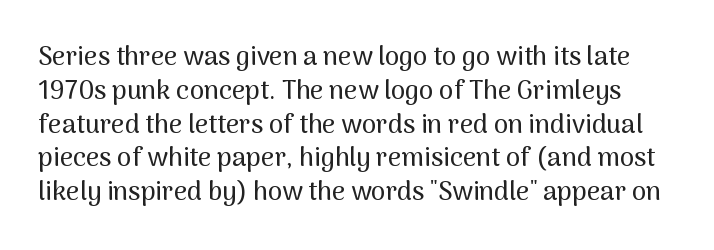
{"italic": "no", "underline": "no", "line_spacing": "normal", "line_spacing_ratio": 1.3, "letter_spacing": "normal", "letter_spacing_em": 0.0, "glyph_px": 26}
